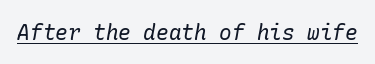
The rendered words wear a rule along their underside. Words appear dense and cohesive because spacing is normal. The font's italic variant was chosen for this text. The font is comparable to plain body text, perhaps lighter.
